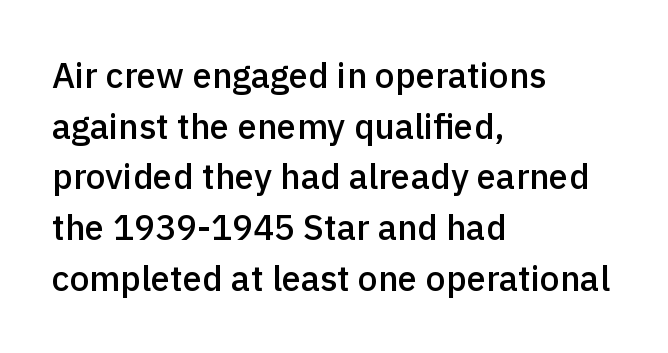
{"serif": "no", "italic": "no", "bold": "semi", "weight": "semibold", "width": "normal", "x_height": "medium", "monospaced": "no", "underline": "no", "align": "left", "line_spacing": "normal", "line_spacing_ratio": 1.45, "letter_spacing": "normal", "letter_spacing_em": 0.0, "glyph_px": 35}
